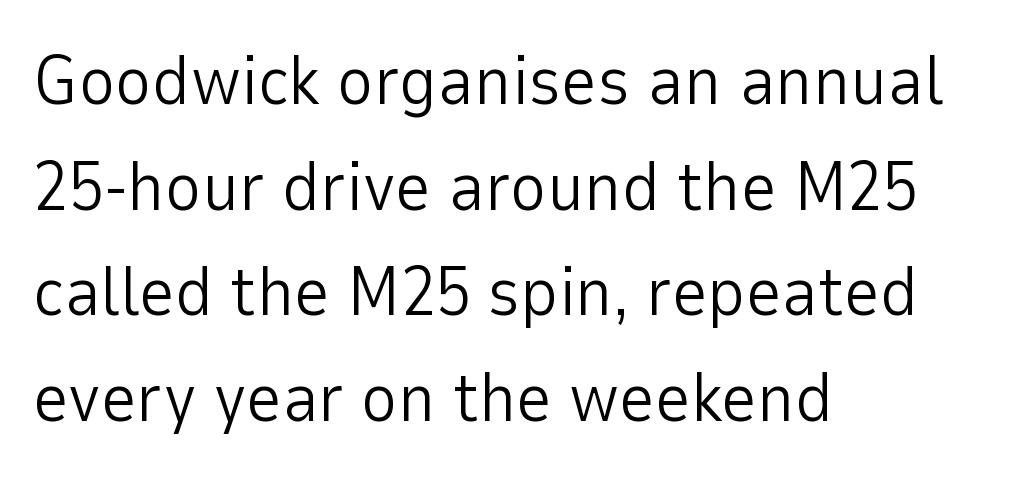
Q: Is the text bold? A: No.
Q: Is the text italic (slanted)? A: No, it is upright.
Q: Is the typeface a serif or a sans-serif typeface? A: Sans-serif.
Q: Is the text underlined? A: No.
Q: How is the paragraph aligned? A: Left-aligned.
Q: Is the spacing between letters normal or unusually wide? A: Normal.
Q: Is the spacing between lines tight, normal or loose? A: Normal.
Q: Width (condensed, normal, or wide)? A: Normal.
Q: Stroke contrast? A: Low.
Q: x-height? A: Medium.
Q: Monospaced? A: No.
